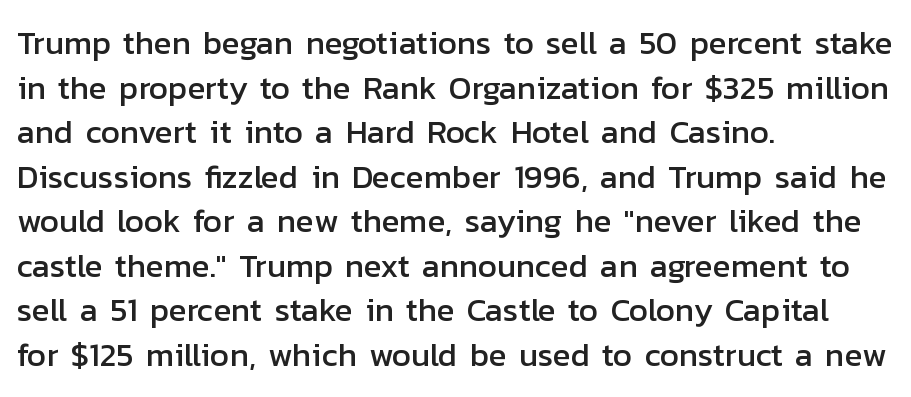
Q: Is the text italic (slanted)? A: No, it is upright.
Q: Is the typeface a serif or a sans-serif typeface? A: Sans-serif.
Q: Is the text underlined? A: No.
Q: How is the paragraph aligned? A: Left-aligned.
Q: Is the spacing between letters normal or unusually wide? A: Normal.
Q: Is the spacing between lines tight, normal or loose? A: Normal.
Q: Width (condensed, normal, or wide)? A: Normal.
Q: Stroke contrast? A: Low.
Q: x-height? A: Medium.
Q: Monospaced? A: No.
